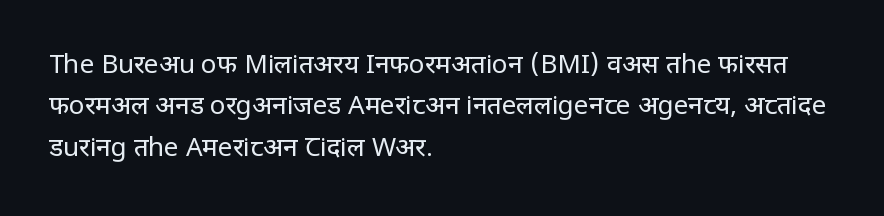
{"italic": "no", "bold": "no", "underline": "no", "align": "left", "line_spacing": "normal", "line_spacing_ratio": 1.59, "letter_spacing": "normal", "letter_spacing_em": 0.0, "glyph_px": 26}
